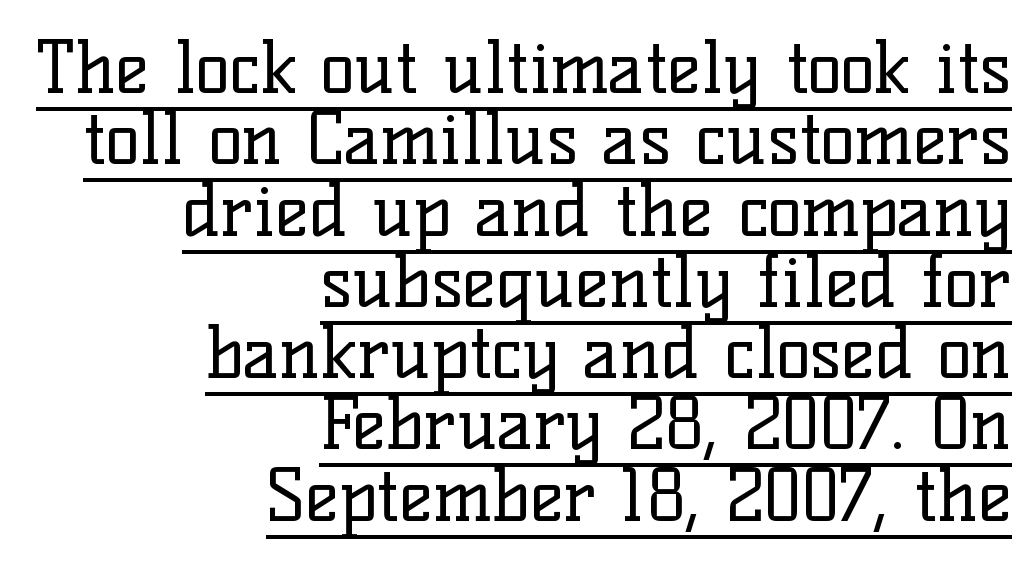
Spacing between characters is what you'd get straight out of the box. Unbolded letterforms with no extra heft. Successive baselines arrive quickly, one right under another. The text block is weighted toward the right margin, trailing off unevenly leftward.
